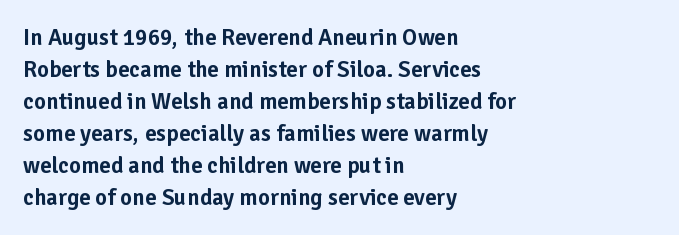
These lines are set flush left with a ragged right edge. Nope, not italic — everything's standing straight. Observe the ordinary spacing: letters are neighbours, not strangers. Vertically, the passage feels balanced, rows spaced as you'd expect. Has an underline been added? It has not.
